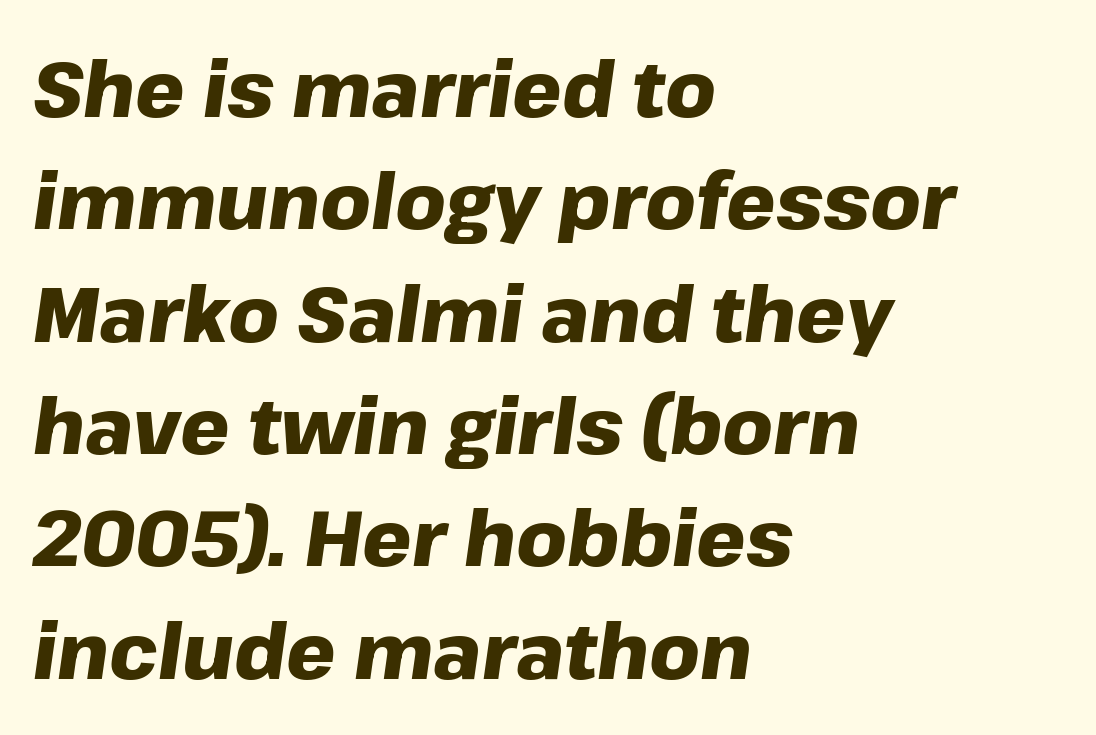
Q: Is the text bold? A: Yes.
Q: Is the text italic (slanted)? A: Yes, it leans right by about 8 degrees.
Q: Is the text underlined? A: No.
Q: How is the paragraph aligned? A: Left-aligned.
Q: Is the spacing between letters normal or unusually wide? A: Normal.
Q: Is the spacing between lines tight, normal or loose? A: Normal.
Q: Width (condensed, normal, or wide)? A: Normal.
Q: Stroke contrast? A: Low.
Q: x-height? A: Medium.
Q: Monospaced? A: No.
